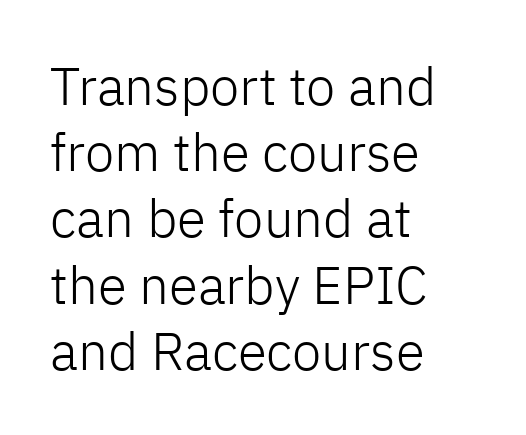
{"serif": "no", "italic": "no", "bold": "no", "weight": "light", "width": "normal", "stroke_contrast": "low", "x_height": "medium", "monospaced": "no", "underline": "no", "align": "left", "line_spacing": "normal", "line_spacing_ratio": 1.25, "letter_spacing": "normal", "letter_spacing_em": 0.0, "glyph_px": 53}
